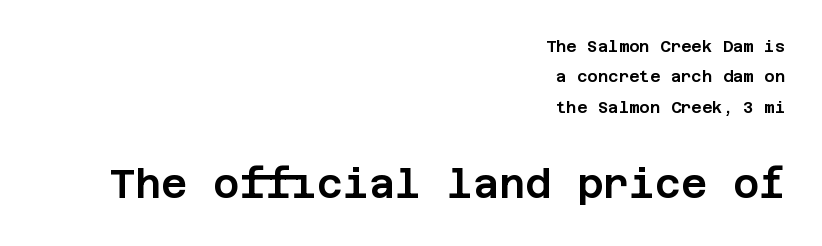
The image shows 40 px sans-serif type, upright; set right-aligned, loose line spacing (1.9x), normal letter spacing, not underlined; the second (bottom) block is 2.5x larger; low stroke contrast and a large x-height.
